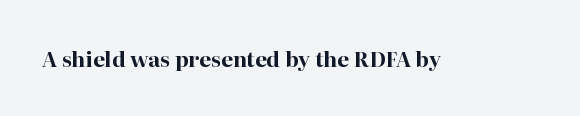
The image shows 21 px bold type, upright; set normal letter spacing, not underlined.
